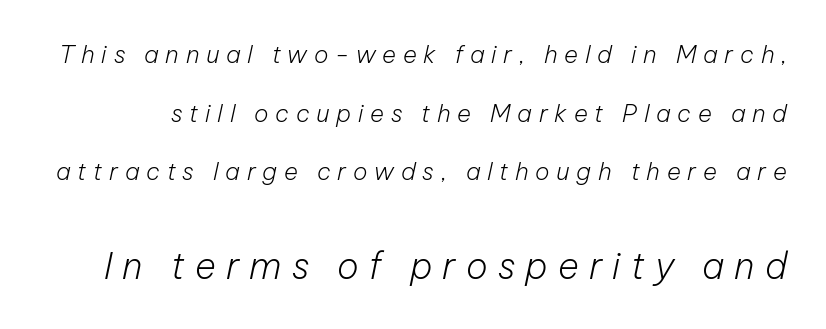
The image shows 36 px light type, italic (leaning right); set loose line spacing (2.44x), unusually wide letter spacing (+0.28 em), not underlined; the second (bottom) block is 1.5x larger; low stroke contrast and a medium x-height.
